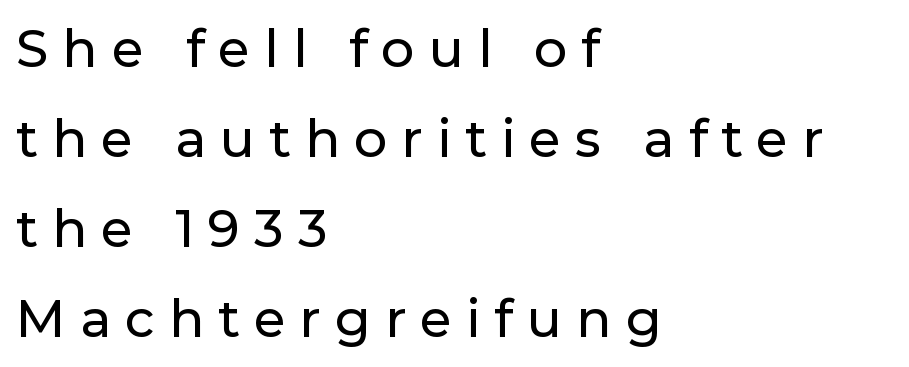
Regarding serifs, this sample does without them. Every row of glyphs begins at an identical x-position on the left. No italicization has been applied; the sample stays upright. Between one letter and the next there's a generous, obvious gap. Each row of text sits above clean, open space.
